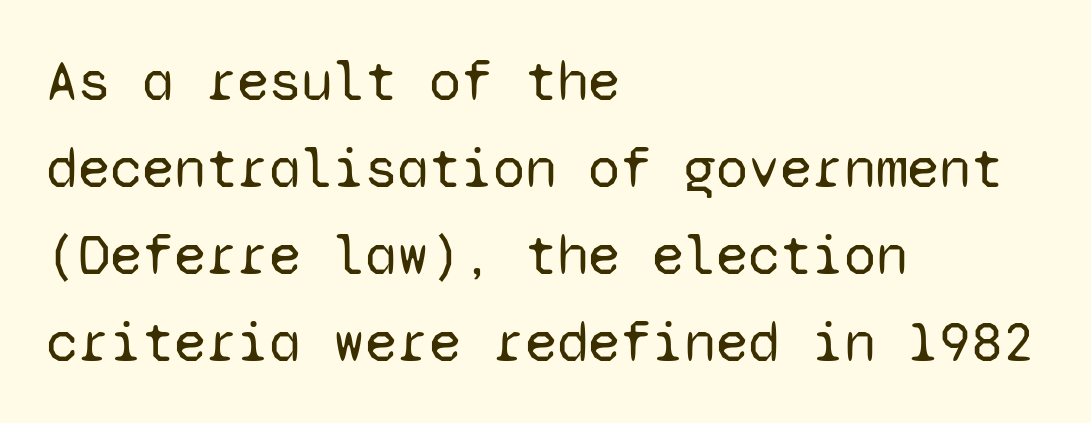
{"serif": "no", "italic": "no", "bold": "no", "weight": "regular", "width": "normal", "stroke_contrast": "low", "x_height": "medium", "monospaced": "yes", "underline": "no", "align": "left", "line_spacing": "normal", "line_spacing_ratio": 1.5, "letter_spacing": "normal", "letter_spacing_em": 0.0, "glyph_px": 58}
